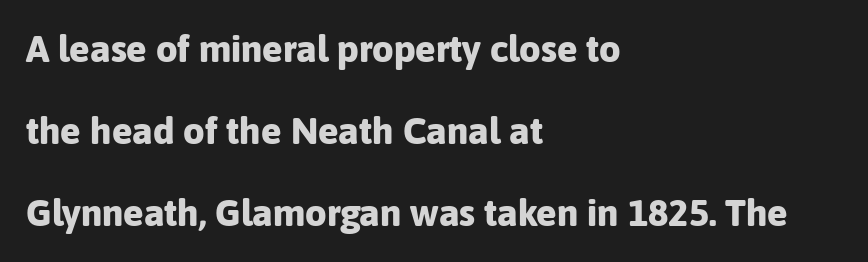
{"serif": "no", "italic": "no", "bold": "yes", "weight": "bold", "width": "normal", "stroke_contrast": "low", "x_height": "medium", "monospaced": "no", "underline": "no", "align": "left", "line_spacing": "loose", "line_spacing_ratio": 2.16, "letter_spacing": "normal", "letter_spacing_em": 0.0, "glyph_px": 38}
